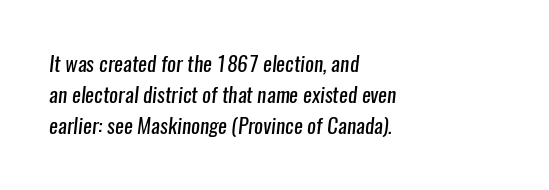
The image shows 21 px text type; set left-aligned, normal line spacing (1.48x), normal letter spacing, not underlined.
